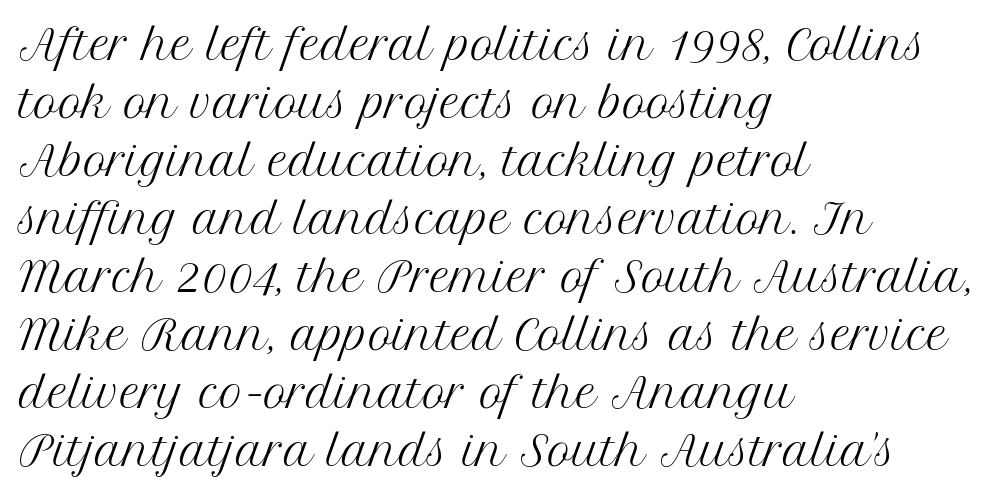
{"bold": "no", "weight": "regular", "width": "normal", "stroke_contrast": "medium", "x_height": "medium", "monospaced": "no", "underline": "no", "align": "left", "line_spacing": "normal", "line_spacing_ratio": 1.45, "letter_spacing": "normal", "letter_spacing_em": 0.0, "glyph_px": 40}
